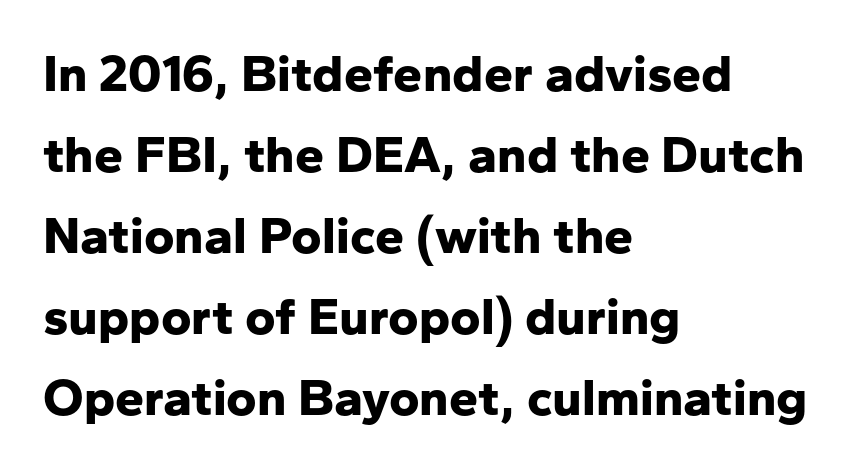
Q: Is the text bold? A: Yes.
Q: Is the text italic (slanted)? A: No, it is upright.
Q: Is the typeface a serif or a sans-serif typeface? A: Sans-serif.
Q: Is the text underlined? A: No.
Q: How is the paragraph aligned? A: Left-aligned.
Q: Is the spacing between letters normal or unusually wide? A: Normal.
Q: Is the spacing between lines tight, normal or loose? A: Normal.
Q: Width (condensed, normal, or wide)? A: Normal.
Q: Stroke contrast? A: Low.
Q: x-height? A: Medium.
Q: Monospaced? A: No.
